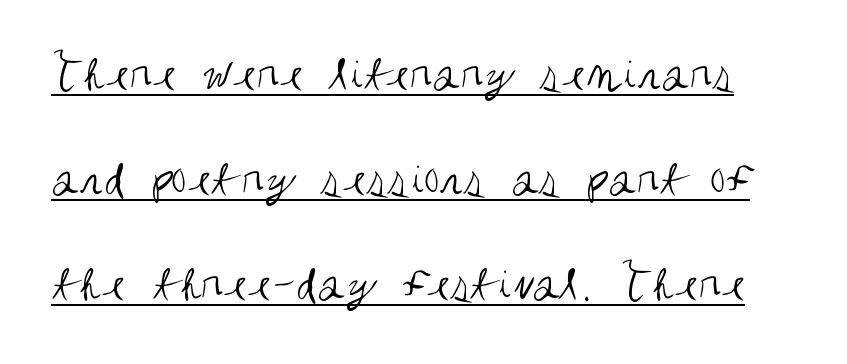
Q: Is the text bold? A: No.
Q: Is the typeface a serif or a sans-serif typeface? A: Sans-serif.
Q: Is the text underlined? A: Yes.
Q: Is the spacing between letters normal or unusually wide? A: Normal.
Q: Is the spacing between lines tight, normal or loose? A: Loose.
Q: Width (condensed, normal, or wide)? A: Condensed.
Q: Stroke contrast? A: Medium.
Q: x-height? A: Large.
Q: Monospaced? A: No.
